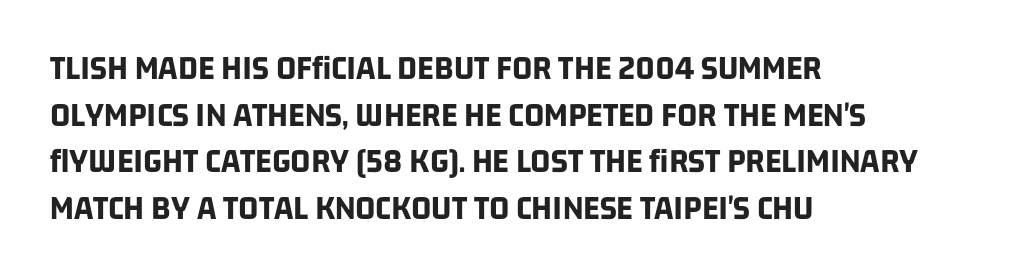
Nope, no serifs anywhere on these letters. Casual observation: everything's shoved over to the left. Underlining? Definitely not there. Vertical spacing — default. Honestly, the letter spacing is just normal — you wouldn't notice it. Every letter is thick-stroked: bold, no question.
